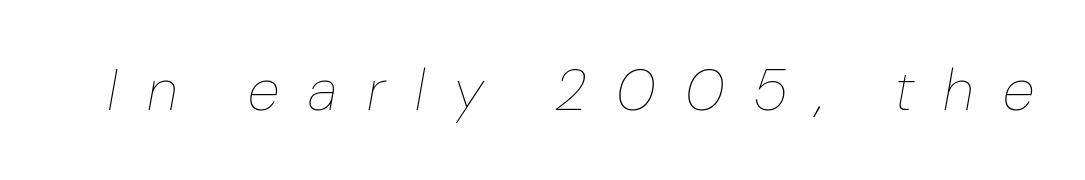
{"italic": "yes", "lean": "right", "slant_degrees": 10, "bold": "no", "weight": "thin", "width": "normal", "stroke_contrast": "low", "x_height": "medium", "monospaced": "no", "underline": "no", "letter_spacing": "wide", "letter_spacing_em": 0.5, "glyph_px": 59}
